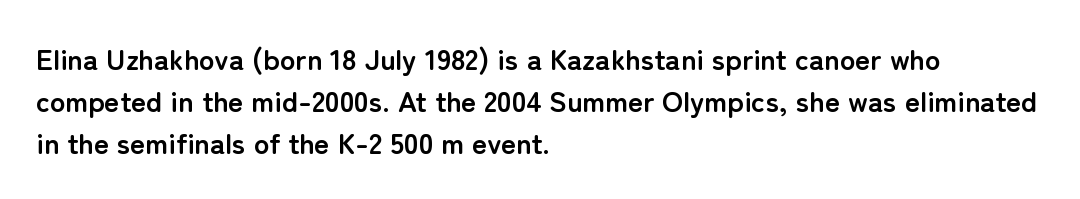
The image shows 29 px semibold sans-serif type, upright; set left-aligned, normal line spacing (1.44x), normal letter spacing, not underlined; low stroke contrast and a medium x-height.
